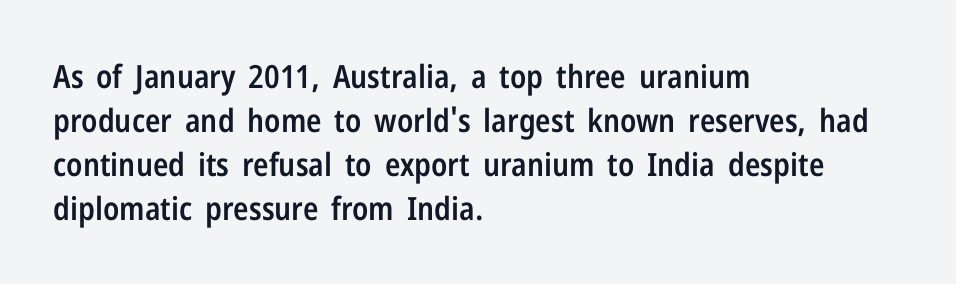
{"serif": "no", "italic": "no", "bold": "semi", "weight": "semibold", "width": "condensed", "stroke_contrast": "low", "x_height": "medium", "monospaced": "no", "underline": "no", "align": "left", "line_spacing": "normal", "line_spacing_ratio": 1.38, "letter_spacing": "normal", "letter_spacing_em": 0.0, "glyph_px": 32}
